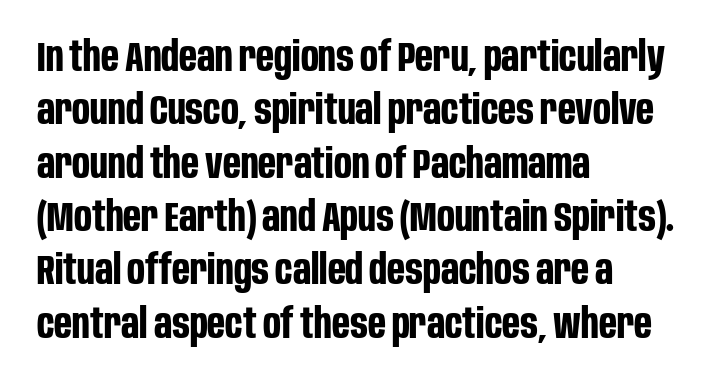
Italic: no, the glyphs are upright roman. The strip under each line holds only bare page. The font family rendered here belongs to the sans-serif group. On the weight axis this lands at bold, roughly 700. In CSS terms this would be text-align: left.
